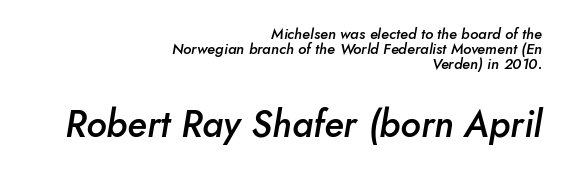
Q: Is the text bold? A: Semi-bold.
Q: Is the text italic (slanted)? A: Yes, it leans right by about 10 degrees.
Q: Is the text underlined? A: No.
Q: How is the paragraph aligned? A: Right-aligned.
Q: Is the spacing between letters normal or unusually wide? A: Normal.
Q: Is the spacing between lines tight, normal or loose? A: Tight.
Q: Which block of text is set in a larger size, the first (top) or the second (bottom)? A: The second (bottom) one.
Q: Width (condensed, normal, or wide)? A: Normal.
Q: Stroke contrast? A: Low.
Q: x-height? A: Small.
Q: Monospaced? A: No.
